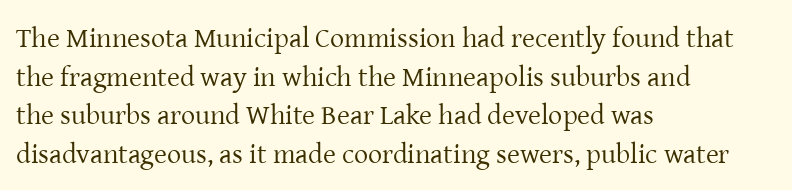
The image shows 28 px regular-weight serif type, upright; set left-aligned, normal line spacing (1.38x), normal letter spacing, not underlined; low stroke contrast and a medium x-height.
